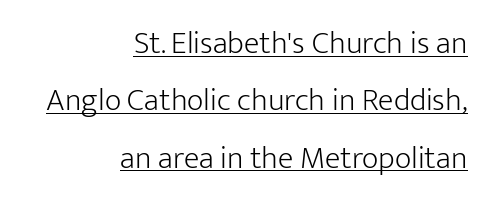
A typesetter would call this proportional, since set widths differ per character. Compared with a flush-left layout, this one pins lines to the opposite, right side. Standard letterfit; no display-style spreading of the glyphs. The typesetter has applied underlining to the passage shown. When letters stand straight like this, we call the style roman or upright. Is this a heavy cut? Hardly; it is regular or lighter.
